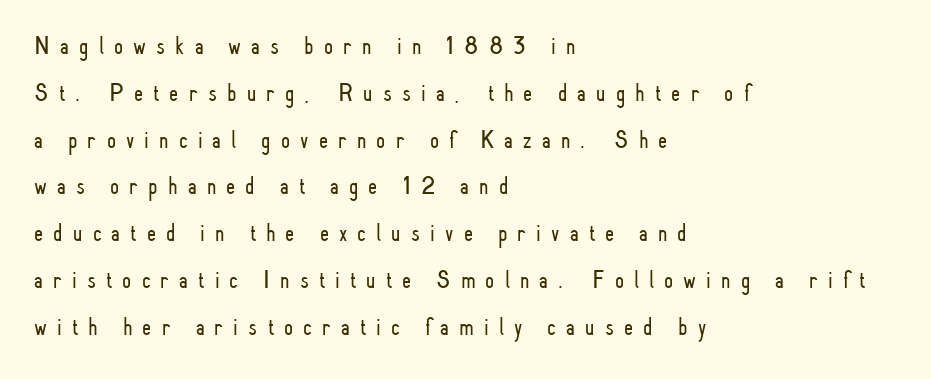
No extra ink here — the face is not bold. Compared with typical body copy, the letter spacing here is much looser. Lines of text with bare space underneath. Horizontal alignment here is leftward, the default for most running prose. A typesetter would mark this as roman, not italic.
